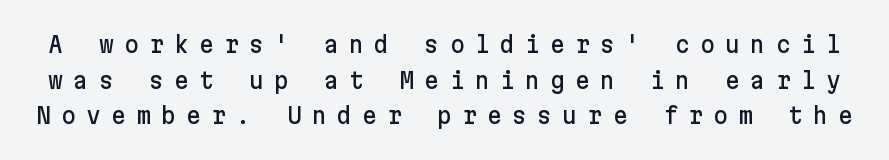
{"italic": "no", "underline": "no", "line_spacing": "normal", "line_spacing_ratio": 1.55, "letter_spacing": "wide", "letter_spacing_em": 0.44, "glyph_px": 23}
